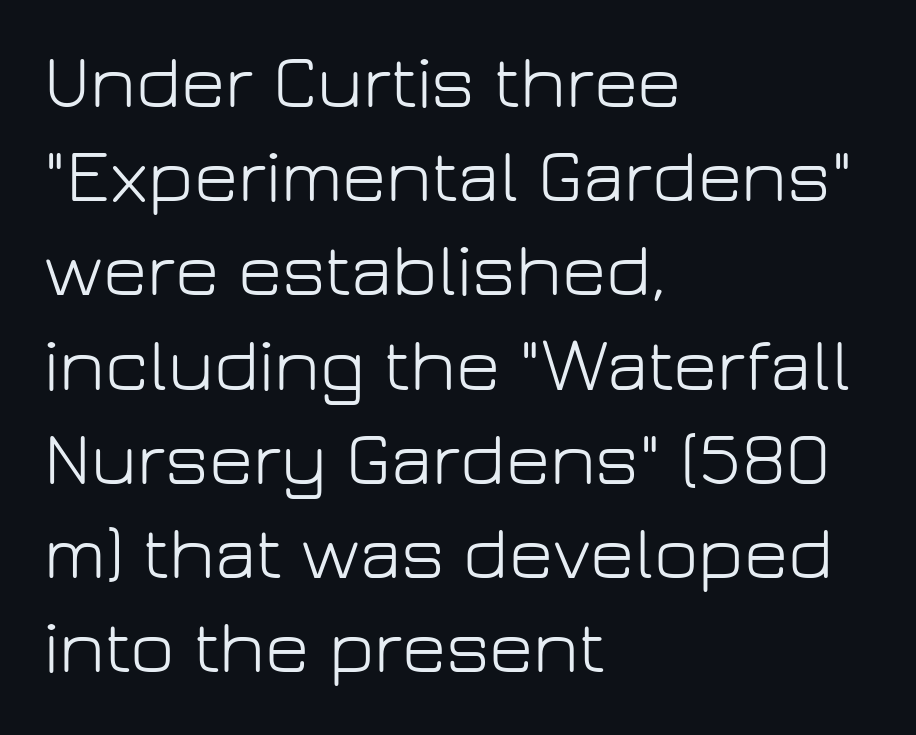
The image shows 76 px light sans-serif type, upright; set left-aligned, line spacing 1.24x, normal letter spacing, not underlined; low stroke contrast and a medium x-height.
